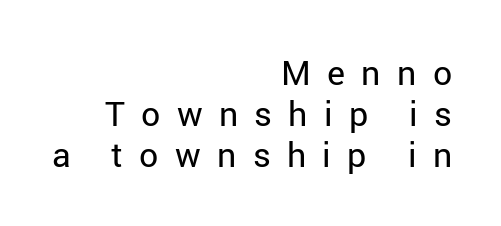
Q: Is the text bold? A: No.
Q: Is the text italic (slanted)? A: No, it is upright.
Q: Is the typeface a serif or a sans-serif typeface? A: Sans-serif.
Q: Is the text underlined? A: No.
Q: How is the paragraph aligned? A: Right-aligned.
Q: Is the spacing between letters normal or unusually wide? A: Unusually wide.
Q: Width (condensed, normal, or wide)? A: Normal.
Q: Stroke contrast? A: Low.
Q: x-height? A: Medium.
Q: Monospaced? A: No.
